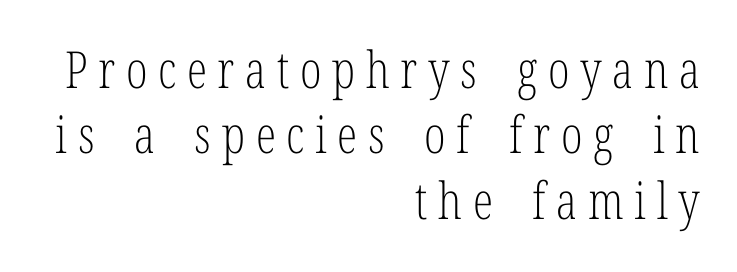
The block of text has a typical density, with ordinary space between rows. The rag falls on the left side of this text block. Short note: letters widely spaced. Posture: straight, roman, zero tilt.
